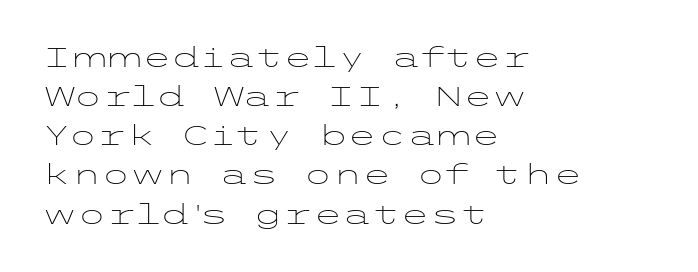
Default kerning and tracking; the words read as compact shapes. No heavy texture on the line: the type isn't bold. A roman cut, with each character standing at attention. Notice how the passage keeps a crisp vertical edge on the left only. Bare-footed words on every line.
